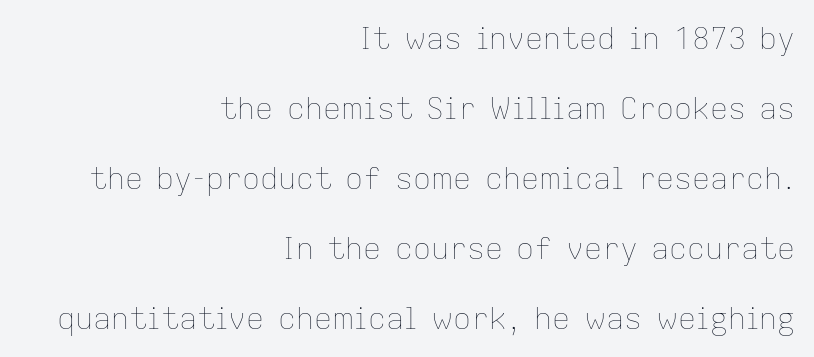
Q: Is the text bold? A: No.
Q: Is the text italic (slanted)? A: No, it is upright.
Q: Is the text underlined? A: No.
Q: How is the paragraph aligned? A: Right-aligned.
Q: Is the spacing between letters normal or unusually wide? A: Normal.
Q: Is the spacing between lines tight, normal or loose? A: Loose.
Q: Width (condensed, normal, or wide)? A: Normal.
Q: Stroke contrast? A: Low.
Q: x-height? A: Medium.
Q: Monospaced? A: No.
